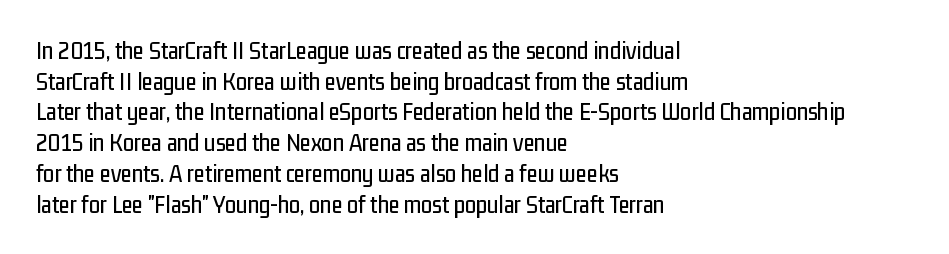
{"italic": "no", "underline": "no", "align": "left", "line_spacing_ratio": 1.23, "letter_spacing": "normal", "letter_spacing_em": 0.0, "glyph_px": 25}
